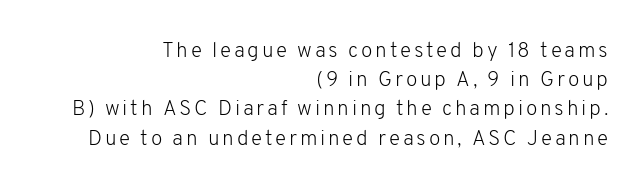
Q: Is the text bold? A: No.
Q: Is the text italic (slanted)? A: No, it is upright.
Q: Is the text underlined? A: No.
Q: How is the paragraph aligned? A: Right-aligned.
Q: Is the spacing between lines tight, normal or loose? A: Normal.
